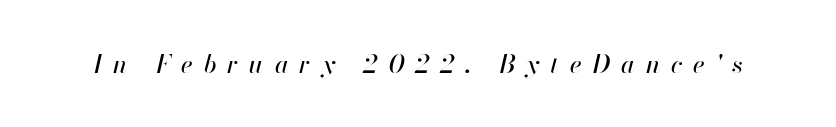
If you drew a line through each stem, it would be angled. The tracking jumps out immediately: characters are airy and widely separated. Just letters on the line, the space beneath them empty.
